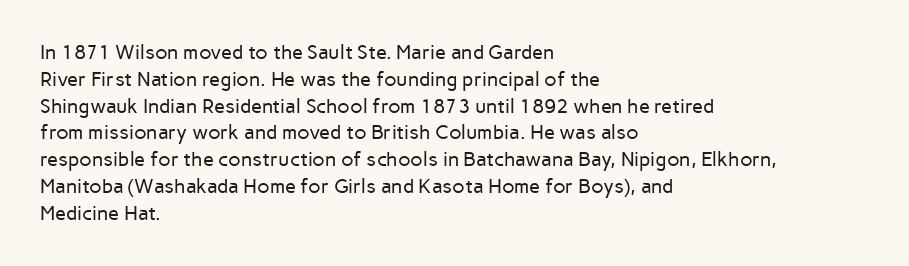
Q: Is the text bold? A: No.
Q: Is the text italic (slanted)? A: No, it is upright.
Q: Is the text underlined? A: No.
Q: How is the paragraph aligned? A: Left-aligned.
Q: Is the spacing between letters normal or unusually wide? A: Normal.
Q: Is the spacing between lines tight, normal or loose? A: Normal.
